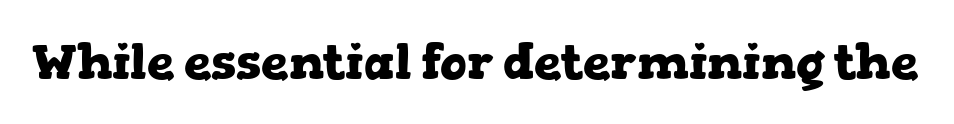
{"serif": "yes", "italic": "no", "bold": "yes", "weight": "heavy", "width": "wide", "stroke_contrast": "low", "x_height": "medium", "monospaced": "no", "underline": "no", "letter_spacing": "normal", "letter_spacing_em": 0.0, "glyph_px": 49}
